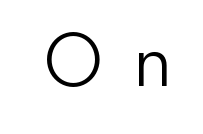
The image shows 70 px light sans-serif type, upright; set unusually wide letter spacing (+0.43 em), not underlined; low stroke contrast and a small x-height.
